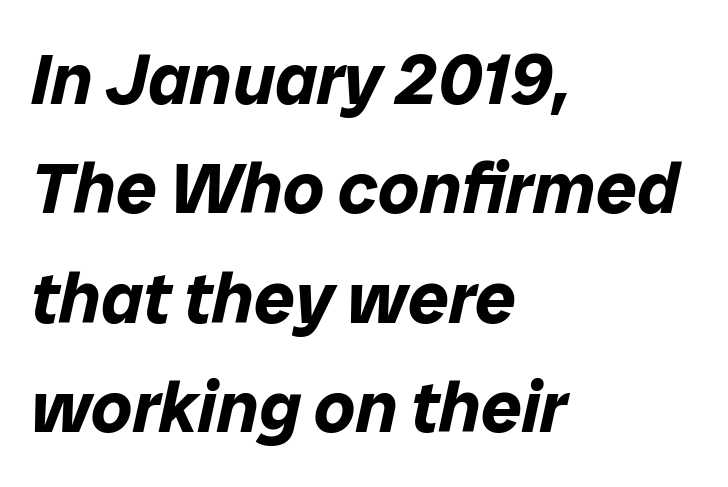
The gap between lines stays unmarked. The letters are bold, with thick, heavy strokes. Reading down the block, your eye returns to a fixed left position each line. Is the letter spacing exaggerated? No — it looks like the ordinary default. These lines sit exactly where default settings would place them. The face used here is proportionally spaced, like ordinary book or web type.
